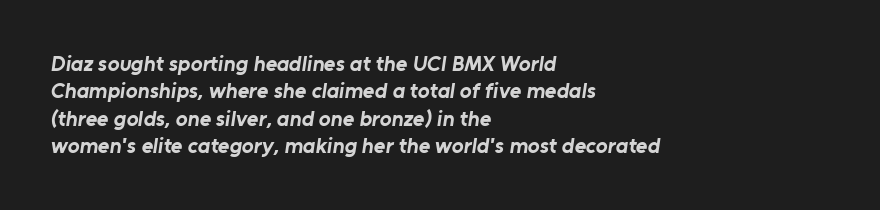
The image shows 22 px bold type; set left-aligned, normal line spacing (1.25x), normal letter spacing, not underlined.
